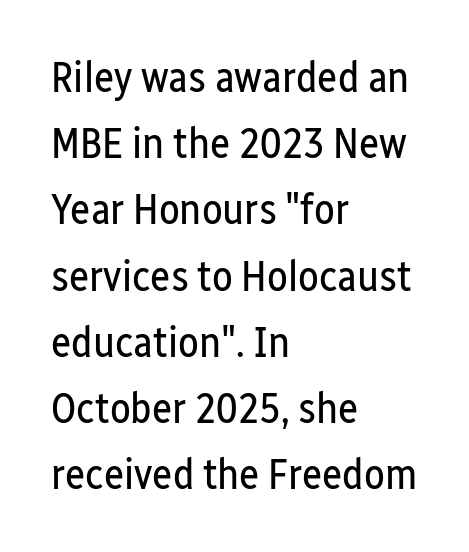
The image shows 43 px regular-weight, condensed sans-serif type, upright; set left-aligned, normal line spacing (1.54x), normal letter spacing, not underlined; low stroke contrast and a medium x-height.
